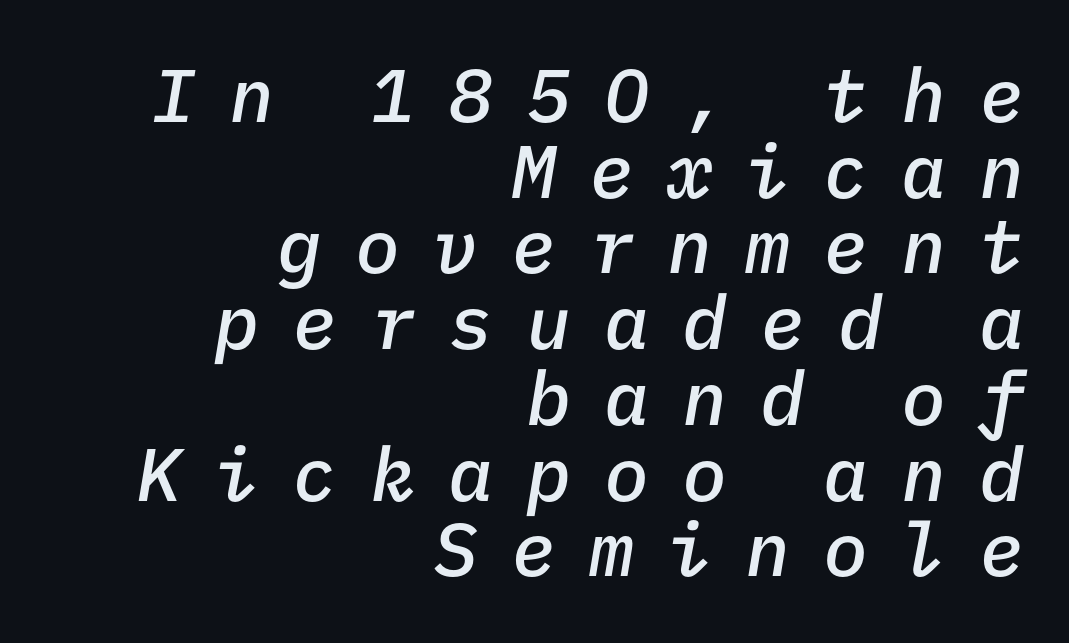
{"italic": "yes", "lean": "right", "slant_degrees": 9, "bold": "semi", "weight": "semibold", "width": "normal", "stroke_contrast": "low", "x_height": "medium", "monospaced": "yes", "underline": "no", "align": "right", "line_spacing": "tight", "line_spacing_ratio": 1.01, "letter_spacing": "wide", "letter_spacing_em": 0.44, "glyph_px": 75}
